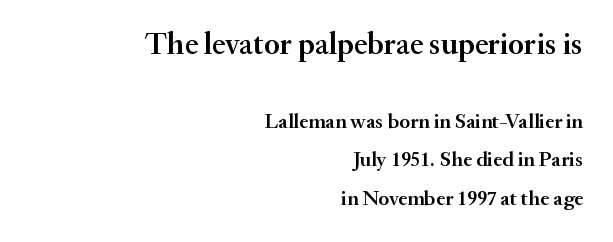
{"serif": "yes", "italic": "no", "bold": "semi", "weight": "semibold", "width": "normal", "stroke_contrast": "medium", "x_height": "small", "monospaced": "no", "underline": "no", "align": "right", "line_spacing_ratio": 1.84, "letter_spacing": "normal", "letter_spacing_em": 0.0, "larger_block": "first", "size_ratio": 1.48, "glyph_px": 31}
